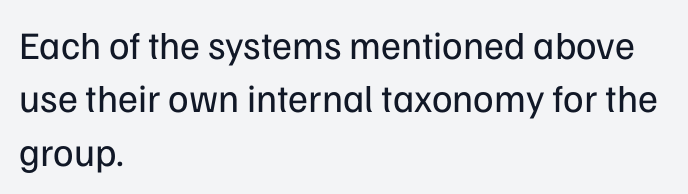
Q: Is the text bold? A: No.
Q: Is the text italic (slanted)? A: No, it is upright.
Q: Is the typeface a serif or a sans-serif typeface? A: Sans-serif.
Q: Is the text underlined? A: No.
Q: How is the paragraph aligned? A: Left-aligned.
Q: Is the spacing between letters normal or unusually wide? A: Normal.
Q: Is the spacing between lines tight, normal or loose? A: Normal.
Q: Width (condensed, normal, or wide)? A: Normal.
Q: Stroke contrast? A: Low.
Q: x-height? A: Medium.
Q: Monospaced? A: No.
